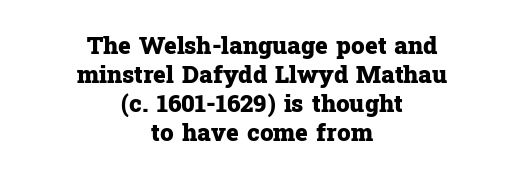
{"italic": "no", "bold": "yes", "underline": "no", "align": "center", "line_spacing_ratio": 1.21, "letter_spacing": "normal", "letter_spacing_em": 0.0, "glyph_px": 24}
